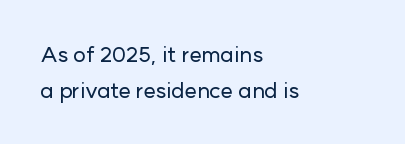
The image shows 22 px text type, upright; set left-aligned, normal line spacing (1.62x), normal letter spacing, not underlined.
